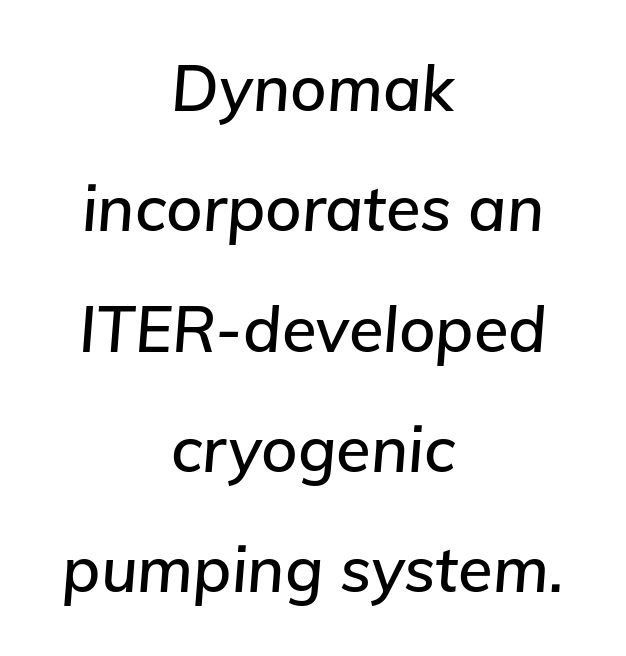
The rendering applies a slant to the glyphs. The rendering uses natural spacing where letterforms have individual widths. You could fit nearly another row in the gap between these rows. The tracking reads as untouched default to a designer's eye. Short and long lines alike share a common midpoint. Letters rest on an invisible, unmarked baseline.
